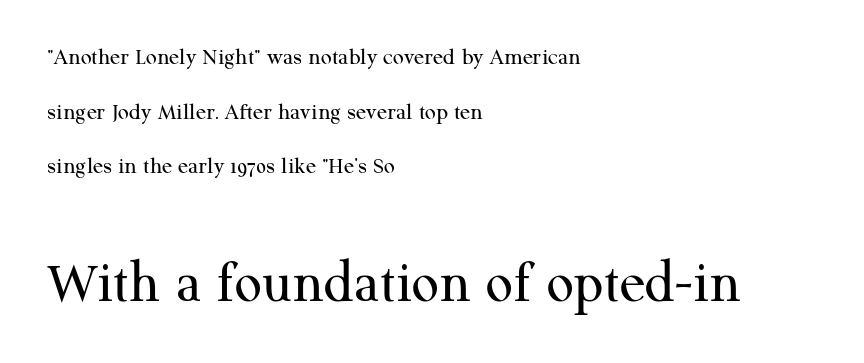
Q: Is the text bold? A: No.
Q: Is the text italic (slanted)? A: No, it is upright.
Q: Is the typeface a serif or a sans-serif typeface? A: Serif.
Q: Is the text underlined? A: No.
Q: How is the paragraph aligned? A: Left-aligned.
Q: Is the spacing between letters normal or unusually wide? A: Normal.
Q: Is the spacing between lines tight, normal or loose? A: Loose.
Q: Which block of text is set in a larger size, the first (top) or the second (bottom)? A: The second (bottom) one.
Q: Width (condensed, normal, or wide)? A: Normal.
Q: Stroke contrast? A: Medium.
Q: x-height? A: Medium.
Q: Monospaced? A: No.
